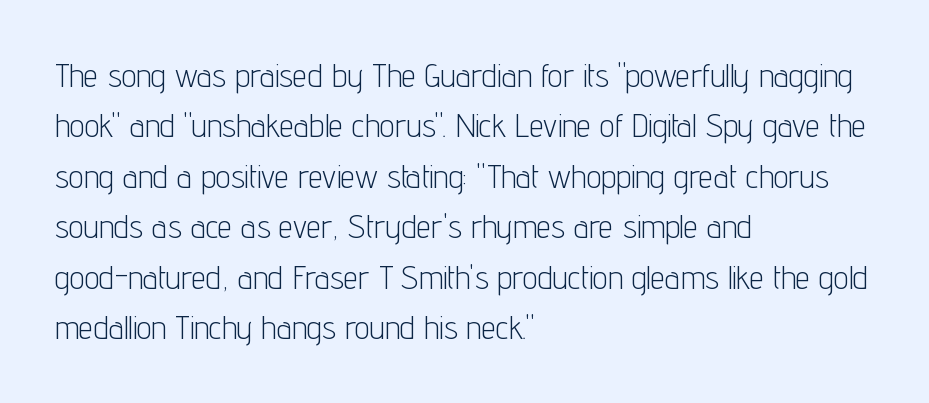
Q: Is the text bold? A: No.
Q: Is the text italic (slanted)? A: No, it is upright.
Q: Is the typeface a serif or a sans-serif typeface? A: Sans-serif.
Q: Is the text underlined? A: No.
Q: How is the paragraph aligned? A: Left-aligned.
Q: Is the spacing between letters normal or unusually wide? A: Normal.
Q: Is the spacing between lines tight, normal or loose? A: Normal.
Q: Width (condensed, normal, or wide)? A: Condensed.
Q: Stroke contrast? A: Low.
Q: x-height? A: Medium.
Q: Monospaced? A: No.
